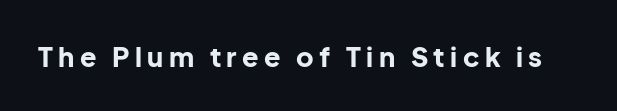
The image shows 27 px bold type, upright; set unusually wide letter spacing (+0.2 em), not underlined.
